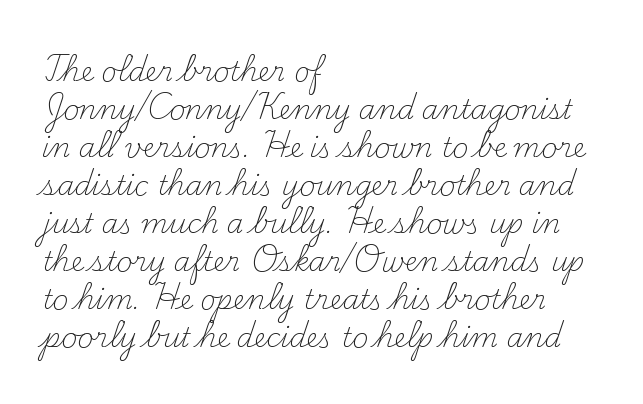
Q: Is the text bold? A: No.
Q: Is the text italic (slanted)? A: Yes.
Q: Is the text underlined? A: No.
Q: How is the paragraph aligned? A: Left-aligned.
Q: Is the spacing between letters normal or unusually wide? A: Normal.
Q: Is the spacing between lines tight, normal or loose? A: Normal.
